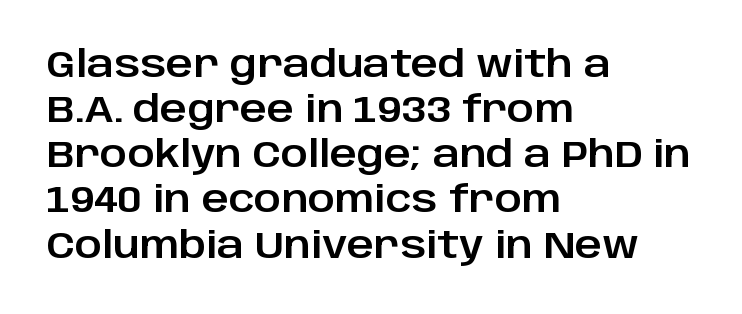
{"serif": "no", "italic": "no", "width": "normal", "stroke_contrast": "low", "x_height": "large", "monospaced": "no", "underline": "no", "align": "left", "line_spacing_ratio": 1.22, "letter_spacing": "normal", "letter_spacing_em": 0.0, "glyph_px": 37}
